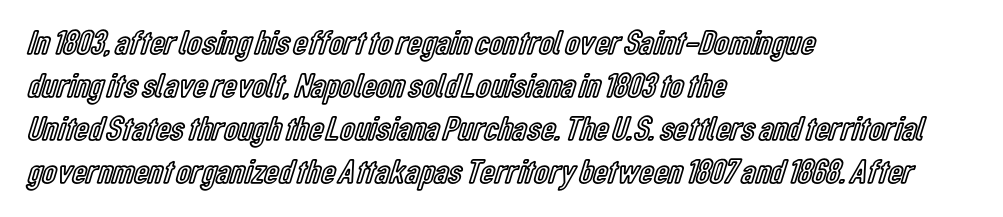
Q: Is the text italic (slanted)? A: Yes.
Q: Is the text underlined? A: No.
Q: How is the paragraph aligned? A: Left-aligned.
Q: Is the spacing between letters normal or unusually wide? A: Normal.
Q: Width (condensed, normal, or wide)? A: Condensed.
Q: x-height? A: Medium.
Q: Monospaced? A: No.
